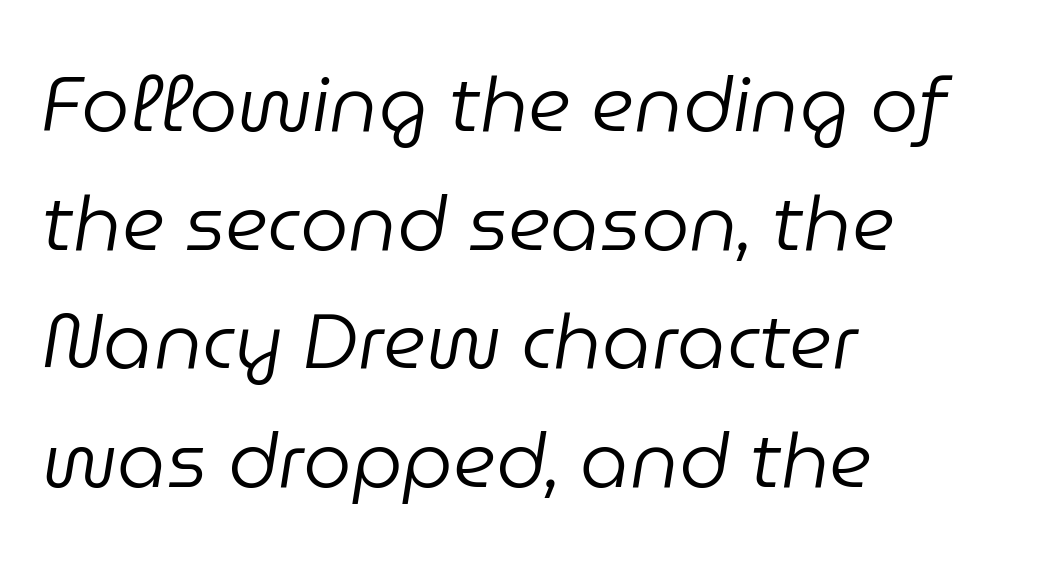
{"italic": "yes", "lean": "right", "slant_degrees": 9, "bold": "no", "weight": "regular", "width": "normal", "stroke_contrast": "low", "x_height": "medium", "monospaced": "no", "underline": "no", "align": "left", "line_spacing": "normal", "line_spacing_ratio": 1.54, "letter_spacing": "normal", "letter_spacing_em": 0.0, "glyph_px": 77}
